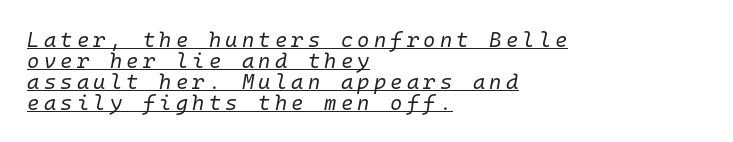
{"italic": "yes", "lean": "right", "slant_degrees": 10, "bold": "no", "underline": "yes", "align": "left", "line_spacing": "tight", "line_spacing_ratio": 1.0, "letter_spacing": "wide", "letter_spacing_em": 0.2, "glyph_px": 21}
